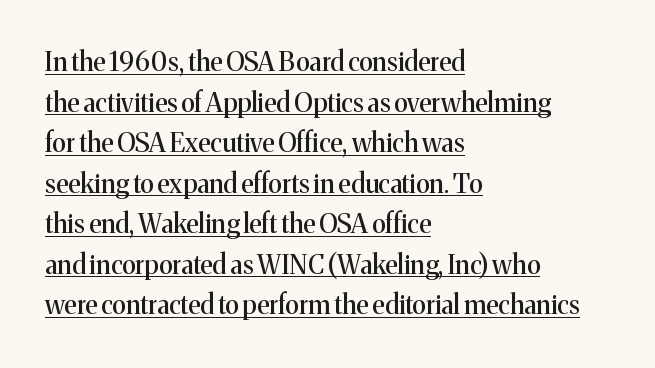
{"italic": "no", "underline": "yes", "align": "left", "line_spacing": "normal", "line_spacing_ratio": 1.56, "letter_spacing": "normal", "letter_spacing_em": 0.0, "glyph_px": 26}
